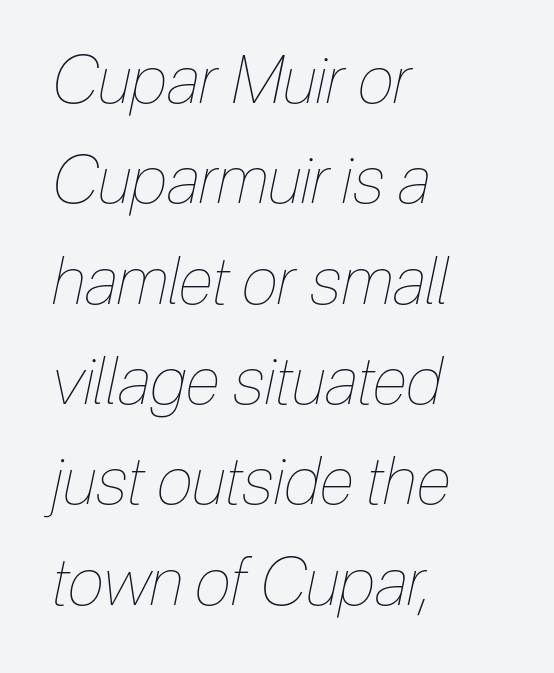
In terms of leading, this rendering sits right in the middle. Nobody touched the tracking dial on this one. Type without underlining. Slant detected: the letters are inclined. Heaviness? Minimal to ordinary, like unemphasized prose. The passage shown is typed in a proportional face where columns would drift.
